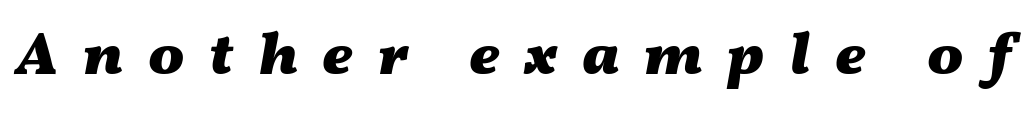
Q: Is the text bold? A: Yes.
Q: Is the text italic (slanted)? A: Yes, it leans right by about 11 degrees.
Q: Is the text underlined? A: No.
Q: Is the spacing between letters normal or unusually wide? A: Unusually wide.
Q: Width (condensed, normal, or wide)? A: Wide.
Q: Stroke contrast? A: Medium.
Q: x-height? A: Medium.
Q: Monospaced? A: No.
